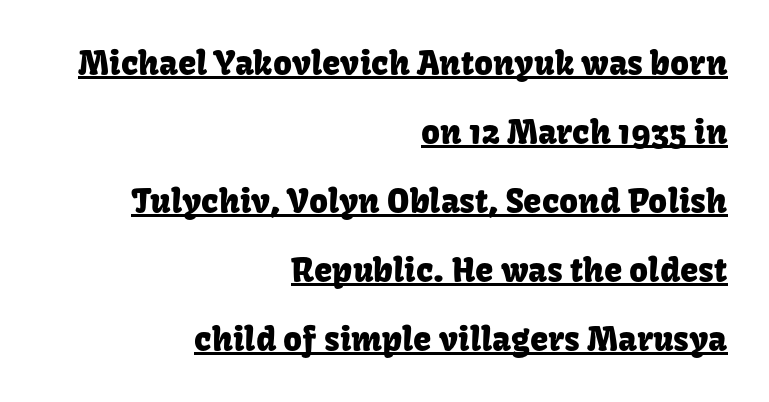
Q: Is the text italic (slanted)? A: No, it is upright.
Q: Is the typeface a serif or a sans-serif typeface? A: Sans-serif.
Q: Is the text underlined? A: Yes.
Q: How is the paragraph aligned? A: Right-aligned.
Q: Is the spacing between letters normal or unusually wide? A: Normal.
Q: Is the spacing between lines tight, normal or loose? A: Loose.
Q: Width (condensed, normal, or wide)? A: Normal.
Q: Stroke contrast? A: Low.
Q: x-height? A: Medium.
Q: Monospaced? A: No.
